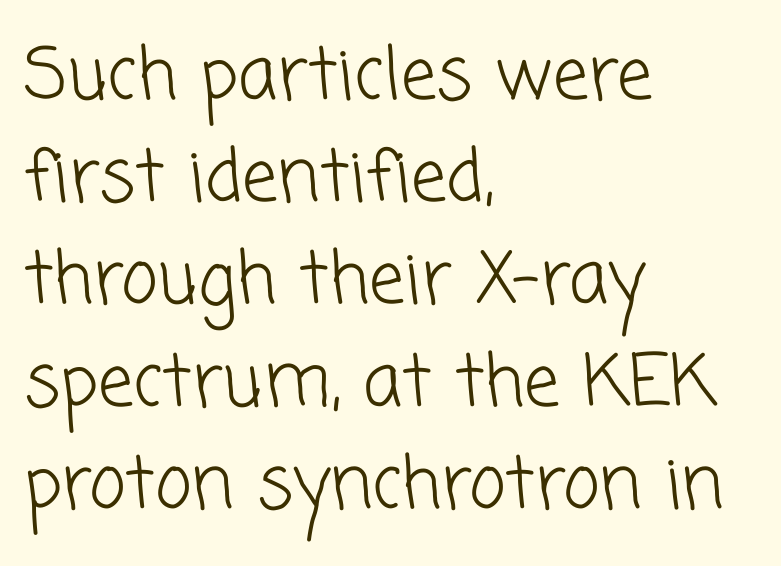
The passage shown is typed in a proportional face where columns would drift. The characters are drawn with everyday or finer stroke widths. A typesetter would call this leading conventional body-copy spacing. The type is set solid horizontally, with unmodified tracking. A classic flush-left, rag-right setting is used for this passage.
